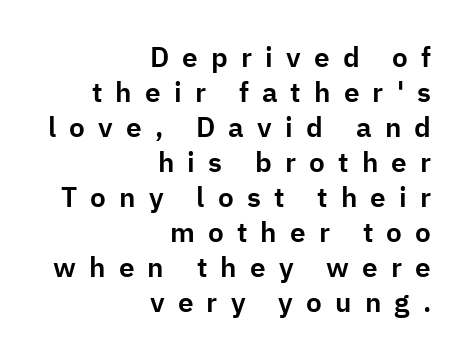
{"serif": "no", "italic": "no", "width": "normal", "stroke_contrast": "low", "x_height": "medium", "monospaced": "no", "underline": "no", "align": "right", "line_spacing": "normal", "line_spacing_ratio": 1.25, "letter_spacing": "wide", "letter_spacing_em": 0.47, "glyph_px": 28}
